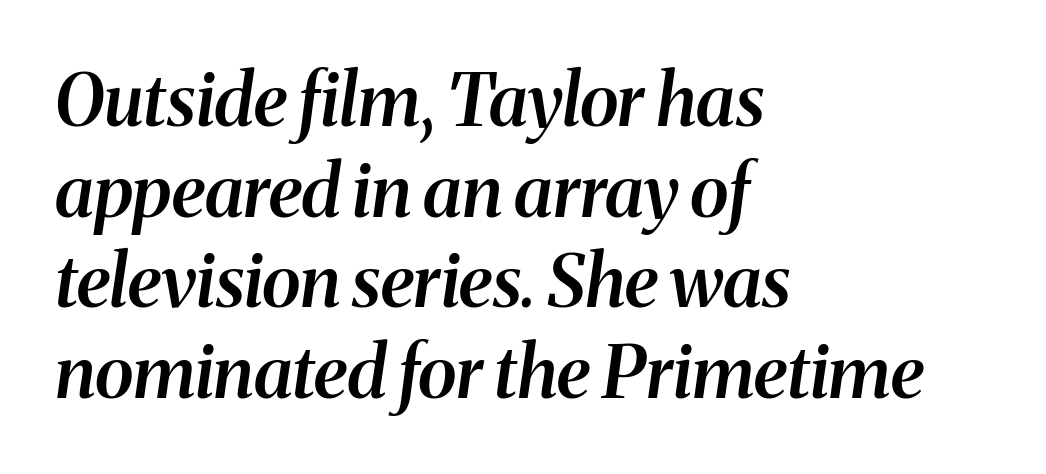
{"serif": "yes", "italic": "yes", "lean": "right", "slant_degrees": 8, "bold": "semi", "weight": "semibold", "width": "normal", "stroke_contrast": "medium", "x_height": "medium", "monospaced": "no", "underline": "no", "align": "left", "line_spacing": "normal", "line_spacing_ratio": 1.26, "letter_spacing": "normal", "letter_spacing_em": 0.0, "glyph_px": 72}
